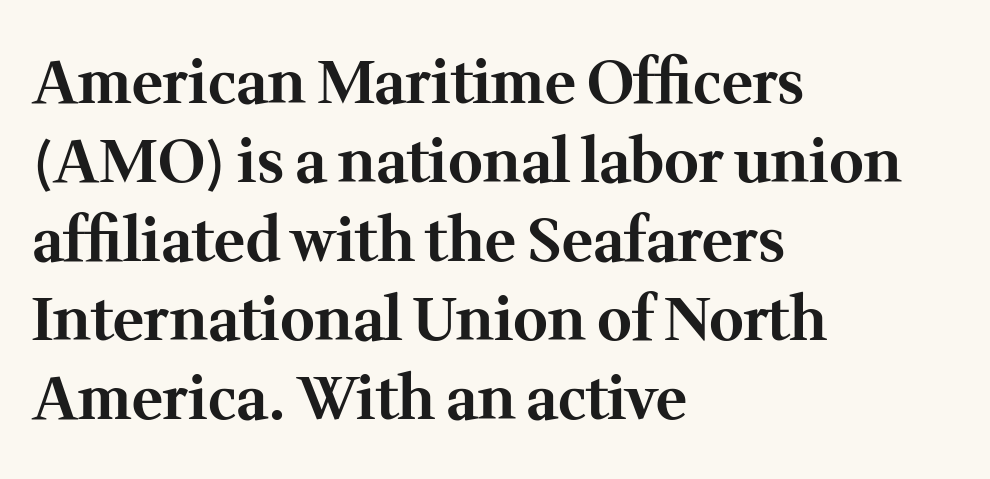
The image shows 59 px bold serif type, upright; set left-aligned, normal line spacing (1.34x), normal letter spacing, not underlined; medium stroke contrast and a medium x-height.
